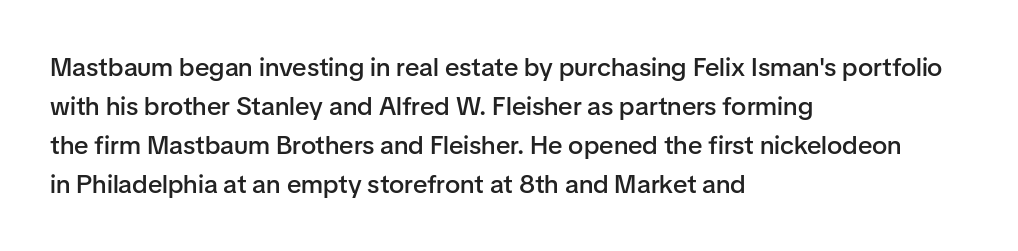
Each row of text sits above clean, open space. The letters stand straight up with perfectly vertical stems. Each word holds together tightly as a unit, with standard inter-letter gaps. A normal amount of white space separates one row of letters from the next. Does the weight exceed regular? Yes, but only to semibold. The paragraph shown leans on its left margin.
